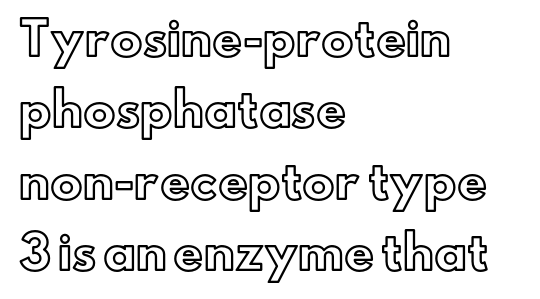
Is there any slant? The stems are plumb. Words float on clear page, feet unadorned. Look at the tracking — it's just the regular setting, nothing added. Varying glyph widths throughout — classic text-font behaviour.
